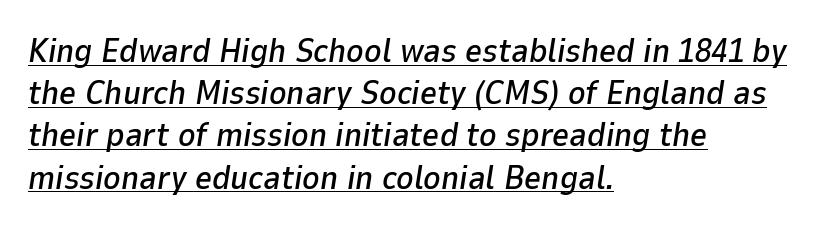
{"italic": "yes", "lean": "right", "slant_degrees": 9, "width": "normal", "stroke_contrast": "low", "x_height": "medium", "monospaced": "no", "underline": "yes", "align": "left", "line_spacing": "normal", "line_spacing_ratio": 1.28, "letter_spacing": "normal", "letter_spacing_em": 0.0, "glyph_px": 33}
